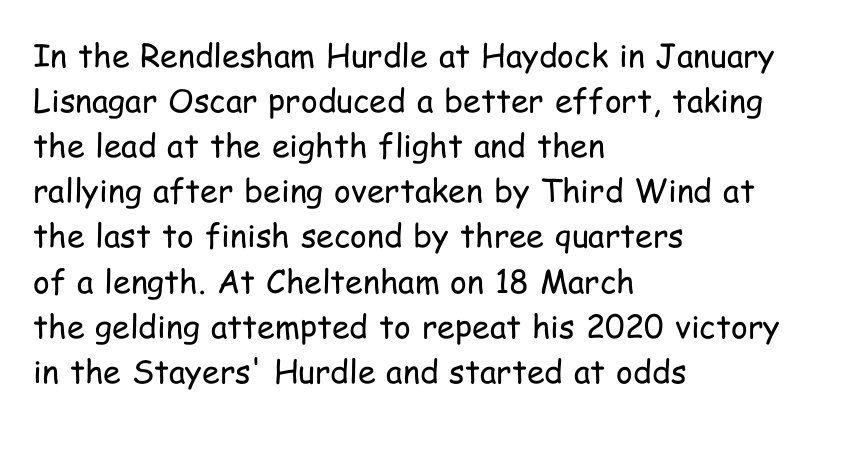
The image shows 32 px regular-weight, condensed sans-serif type, upright; set left-aligned, normal line spacing (1.41x), normal letter spacing, not underlined; low stroke contrast and a medium x-height.
